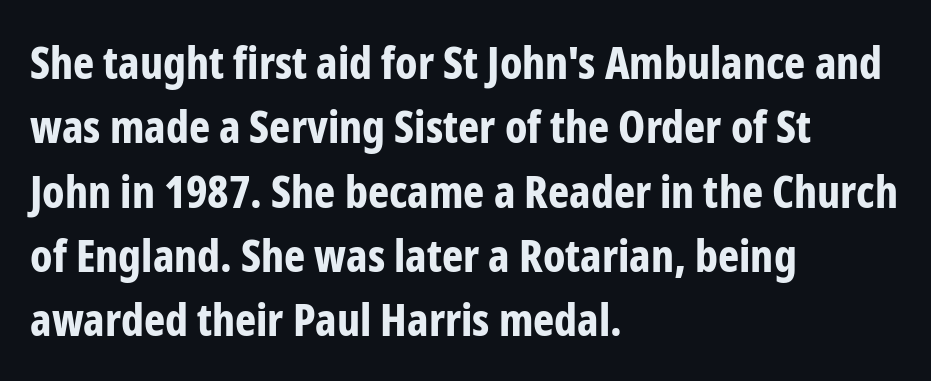
The image shows 45 px bold, condensed sans-serif type, upright; set left-aligned, normal line spacing (1.43x), normal letter spacing, not underlined; low stroke contrast and a medium x-height.
